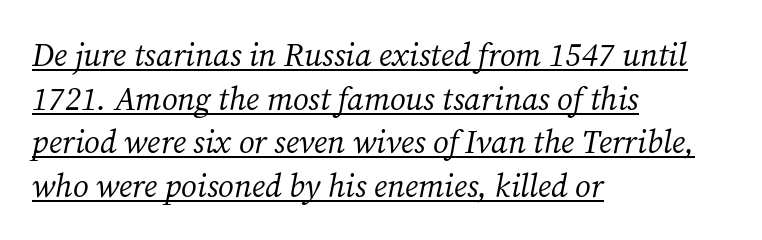
The image shows 32 px regular-weight serif type, italic (leaning right); set left-aligned, normal line spacing (1.36x), normal letter spacing, underlined; medium stroke contrast and a medium x-height.
